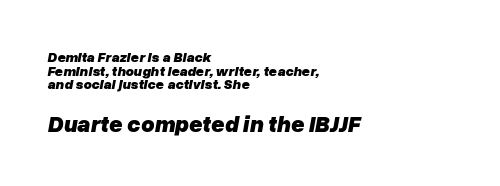
Q: Is the text bold? A: Yes.
Q: Is the text italic (slanted)? A: Yes, it leans right by about 10 degrees.
Q: Is the text underlined? A: No.
Q: How is the paragraph aligned? A: Left-aligned.
Q: Is the spacing between letters normal or unusually wide? A: Normal.
Q: Is the spacing between lines tight, normal or loose? A: Tight.
Q: Which block of text is set in a larger size, the first (top) or the second (bottom)? A: The second (bottom) one.
